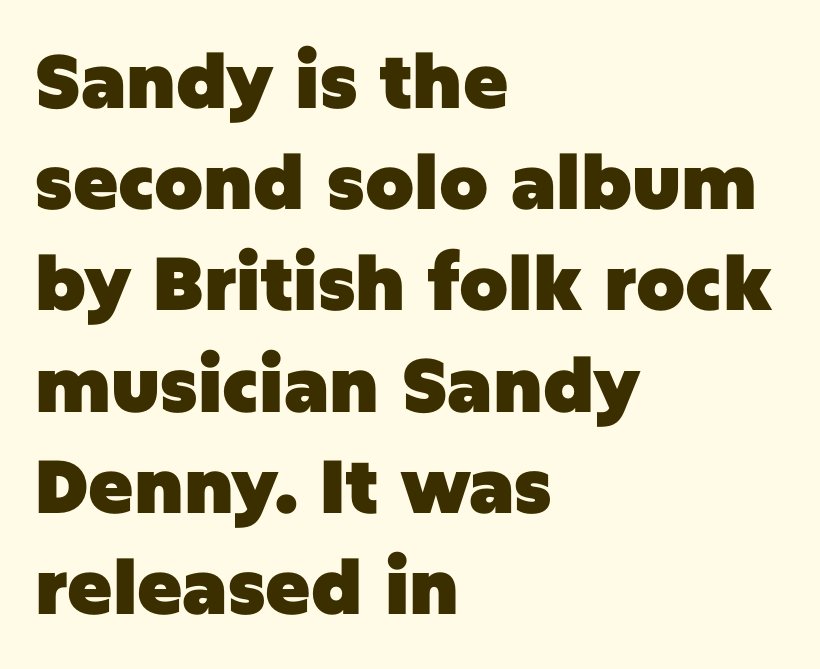
Q: Is the text bold? A: Yes.
Q: Is the text italic (slanted)? A: No, it is upright.
Q: Is the typeface a serif or a sans-serif typeface? A: Sans-serif.
Q: Is the text underlined? A: No.
Q: How is the paragraph aligned? A: Left-aligned.
Q: Is the spacing between letters normal or unusually wide? A: Normal.
Q: Is the spacing between lines tight, normal or loose? A: Normal.
Q: Width (condensed, normal, or wide)? A: Normal.
Q: Stroke contrast? A: Low.
Q: x-height? A: Large.
Q: Monospaced? A: No.
